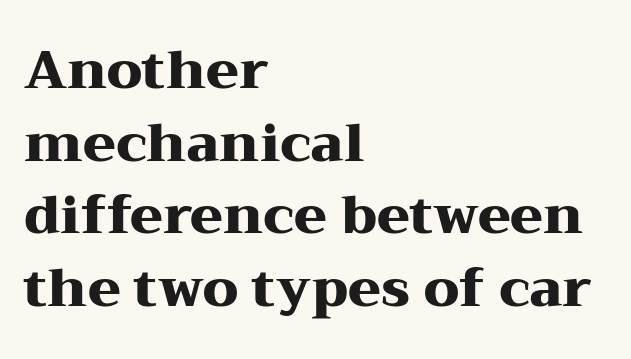
{"serif": "yes", "italic": "no", "bold": "yes", "weight": "heavy", "width": "wide", "stroke_contrast": "medium", "x_height": "medium", "monospaced": "no", "underline": "no", "align": "left", "line_spacing": "normal", "line_spacing_ratio": 1.37, "letter_spacing": "normal", "letter_spacing_em": 0.0, "glyph_px": 53}
